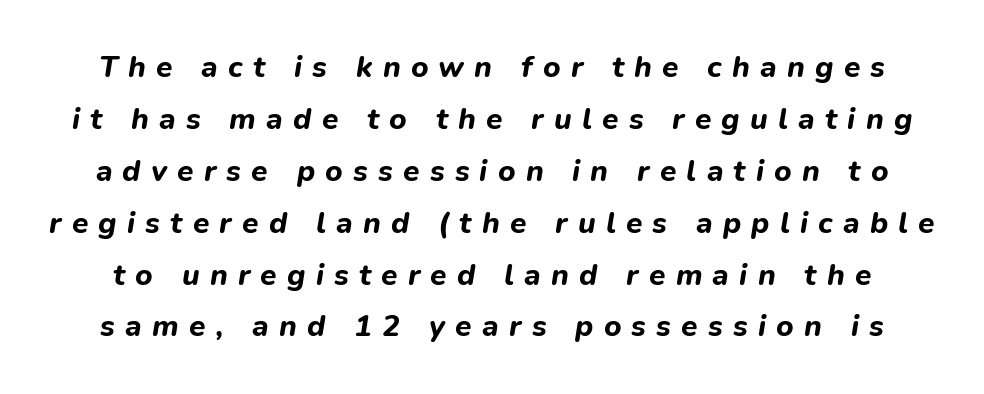
The image shows 30 px bold type, italic (leaning right); set line spacing 1.73x, unusually wide letter spacing (+0.34 em), not underlined; low stroke contrast and a medium x-height.
